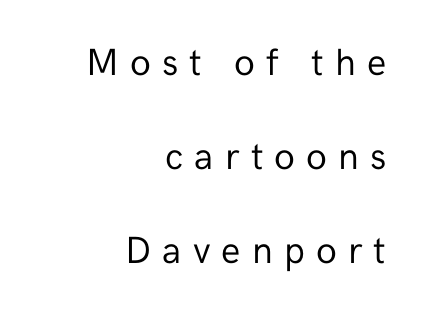
Honestly, the letter spacing is so wide it's the main thing you notice. Stems and bowls with no extra thickness — not bold. The face used here is proportionally spaced, like ordinary book or web type. Examine the stroke ends and you'll find no serifs.
